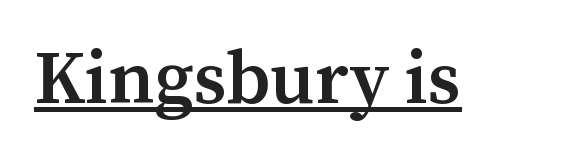
A typesetter would call this proportional, since set widths differ per character. Typesetter's note: demi weight, one step under bold. Nope, not italic — everything's standing straight. What decoration does the sample have? An underline.
